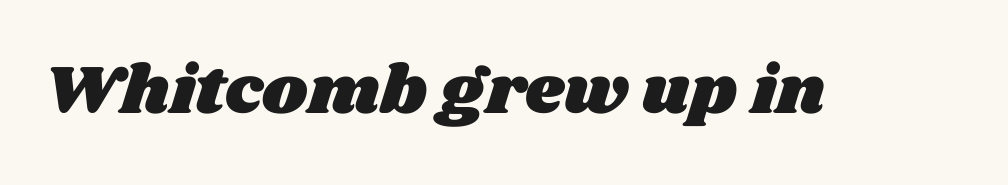
Has an underline been added? It has not. Character widths vary here, with narrow letters taking less room than wide ones. Inter-character spacing is left at the font's built-in metrics.
